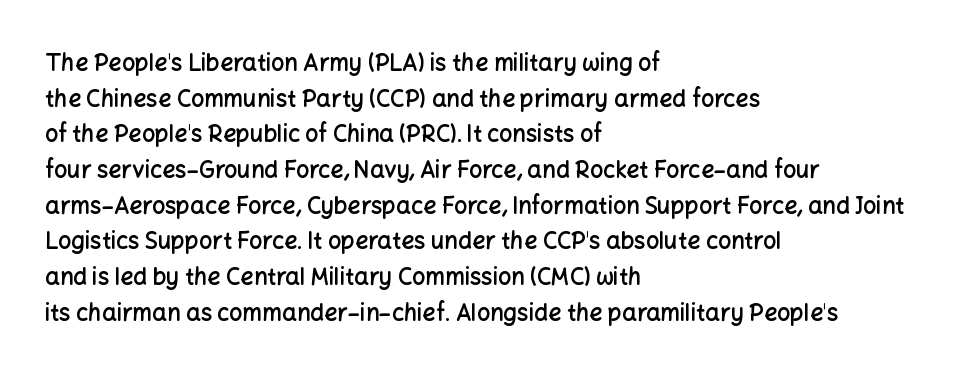
Q: Is the text bold? A: Semi-bold.
Q: Is the text italic (slanted)? A: No, it is upright.
Q: Is the text underlined? A: No.
Q: How is the paragraph aligned? A: Left-aligned.
Q: Is the spacing between letters normal or unusually wide? A: Normal.
Q: Is the spacing between lines tight, normal or loose? A: Normal.
